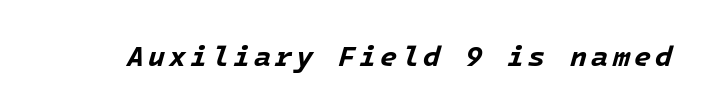
Q: Is the text bold? A: Yes.
Q: Is the text italic (slanted)? A: Yes, it leans right by about 16 degrees.
Q: Is the text underlined? A: No.
Q: Width (condensed, normal, or wide)? A: Normal.
Q: Stroke contrast? A: Low.
Q: x-height? A: Medium.
